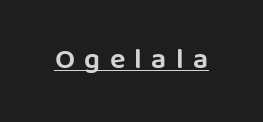
{"serif": "no", "italic": "no", "width": "normal", "stroke_contrast": "low", "x_height": "large", "monospaced": "no", "underline": "yes", "letter_spacing": "wide", "letter_spacing_em": 0.32, "glyph_px": 29}
